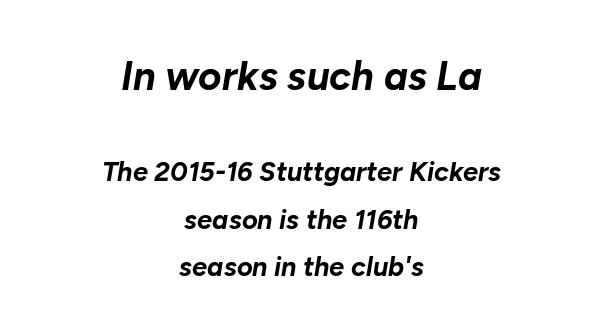
{"italic": "yes", "lean": "right", "slant_degrees": 10, "bold": "yes", "weight": "bold", "width": "normal", "stroke_contrast": "low", "x_height": "medium", "monospaced": "no", "underline": "no", "align": "center", "line_spacing_ratio": 1.77, "letter_spacing": "normal", "letter_spacing_em": 0.0, "larger_block": "first", "size_ratio": 1.48, "glyph_px": 40}
